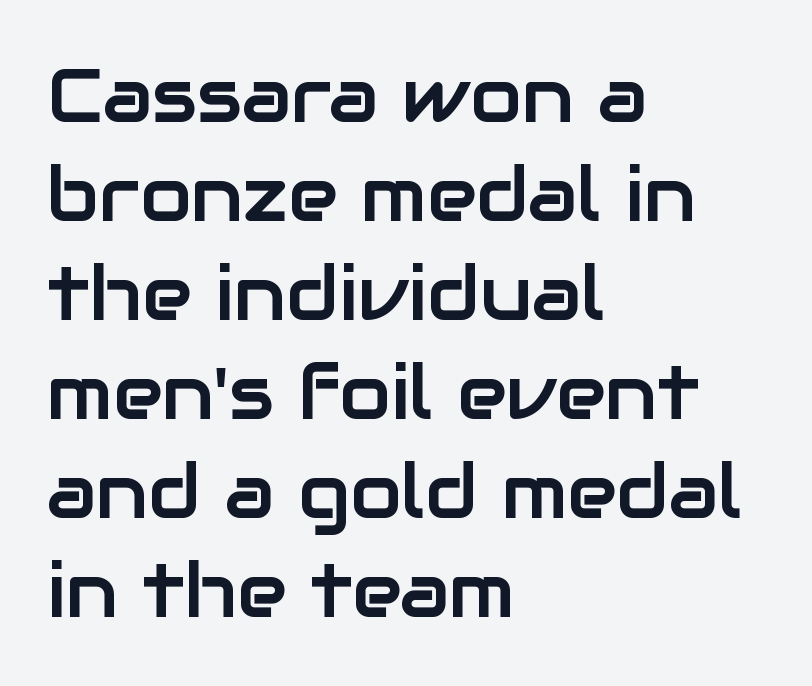
{"serif": "no", "italic": "no", "width": "normal", "stroke_contrast": "low", "x_height": "medium", "monospaced": "no", "underline": "no", "align": "left", "line_spacing": "normal", "line_spacing_ratio": 1.32, "letter_spacing": "normal", "letter_spacing_em": 0.0, "glyph_px": 75}
